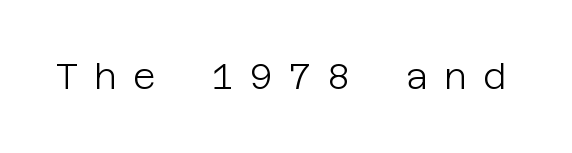
Q: Is the text bold? A: No.
Q: Is the text italic (slanted)? A: No, it is upright.
Q: Is the typeface a serif or a sans-serif typeface? A: Sans-serif.
Q: Is the text underlined? A: No.
Q: Is the spacing between letters normal or unusually wide? A: Unusually wide.
Q: Width (condensed, normal, or wide)? A: Normal.
Q: Stroke contrast? A: Low.
Q: x-height? A: Large.
